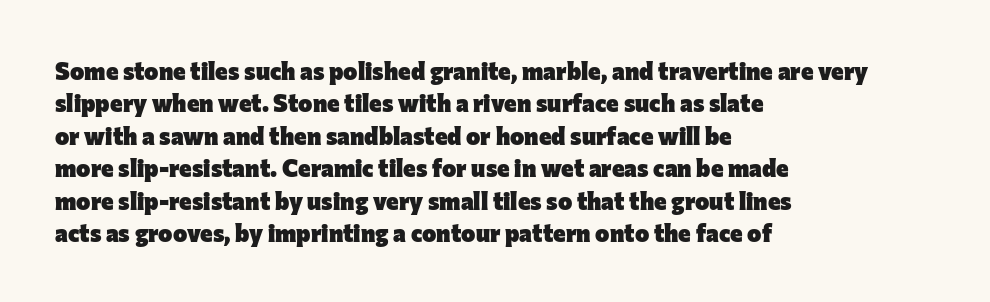
Whoever set this chose a conventional vertical rhythm. Emphasis by weight is at full strength: bold. The setting favours the left margin, as ordinary paragraphs usually do. Glance below the letters and you will spot only blank space. Rendered with straight, roman letterforms.
